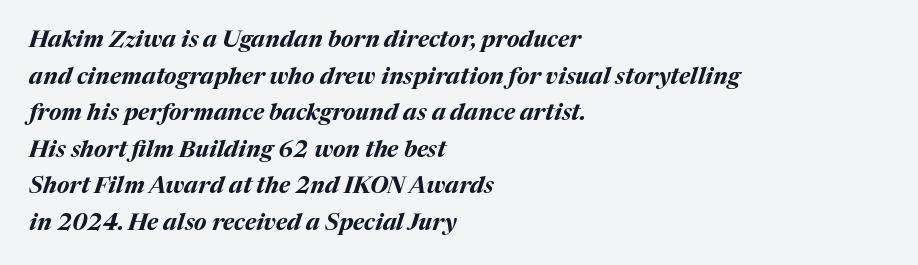
The lines are quadded left. Each row of text sits above clean, open space. Is the type bold? Yes — the strokes are clearly thick and heavy. Words appear dense and cohesive because spacing is normal.
